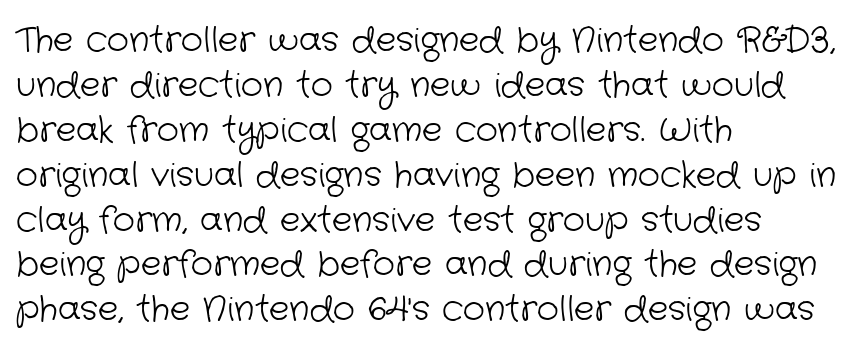
The image shows 34 px light sans-serif type; set left-aligned, normal line spacing (1.32x), normal letter spacing, not underlined; low stroke contrast and a medium x-height.
